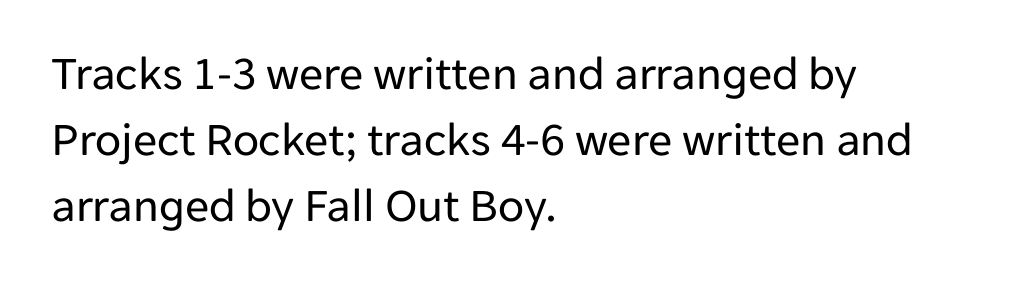
This is roman type, the default non-slanted kind. The letterforms sit shoulder to shoulder at normal distance. Layout note: lines flush left. Decoration check: the copy has no underline. Heaviness? Minimal to ordinary, like unemphasized prose. Each letter's strokes conclude bluntly, with no projecting serifs.
